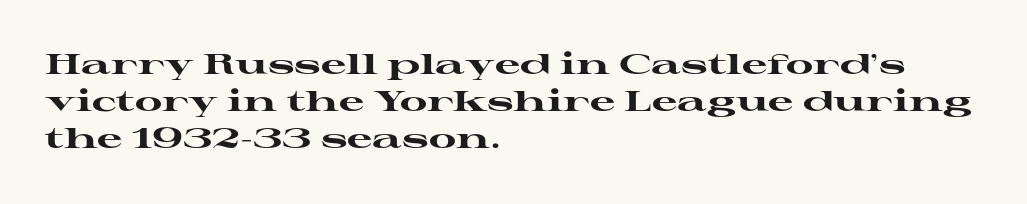
{"serif": "yes", "italic": "no", "bold": "yes", "weight": "heavy", "width": "wide", "stroke_contrast": "high", "x_height": "medium", "monospaced": "no", "underline": "no", "align": "left", "line_spacing": "normal", "line_spacing_ratio": 1.33, "letter_spacing": "normal", "letter_spacing_em": 0.0, "glyph_px": 28}
